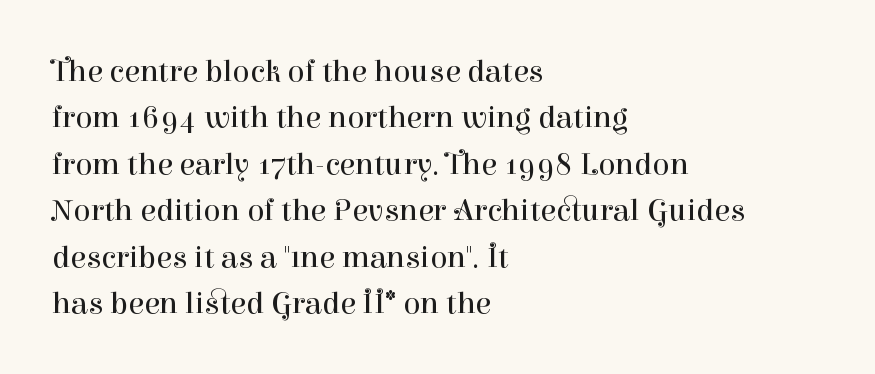
Here the designer chose a conventional face with non-uniform glyph widths. Is this a heavy cut? Hardly; it is regular or lighter. Line starts are locked; line ends wander. Characters remain perfectly vertical along every line. Characters follow at the spacing the type designer built in.
